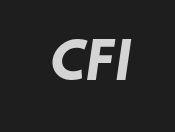
Observe the ordinary spacing: letters are neighbours, not strangers. Plain, unruled lines of type. In terms of letterform style, serifs are entirely absent. In terms of weight, the rendering is a true, heavy bold. Character widths vary here, with narrow letters taking less room than wide ones.
